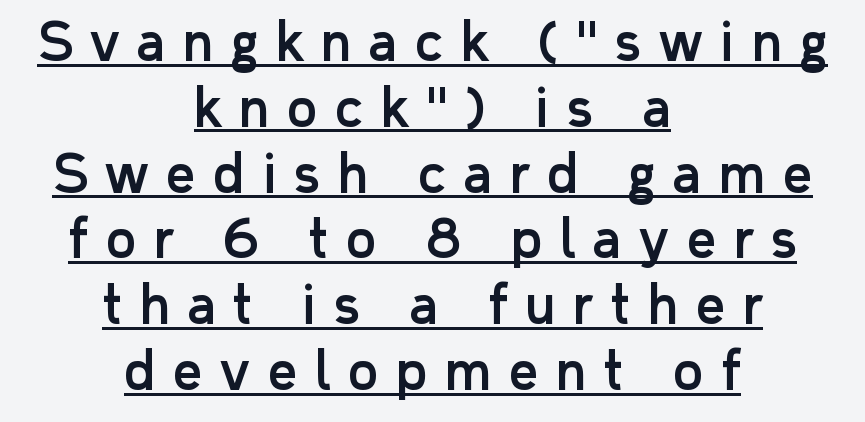
Q: Is the text italic (slanted)? A: No, it is upright.
Q: Is the typeface a serif or a sans-serif typeface? A: Sans-serif.
Q: Is the text underlined? A: Yes.
Q: How is the paragraph aligned? A: Centered.
Q: Is the spacing between letters normal or unusually wide? A: Unusually wide.
Q: Is the spacing between lines tight, normal or loose? A: Normal.
Q: Width (condensed, normal, or wide)? A: Normal.
Q: Stroke contrast? A: Low.
Q: x-height? A: Medium.
Q: Monospaced? A: No.
